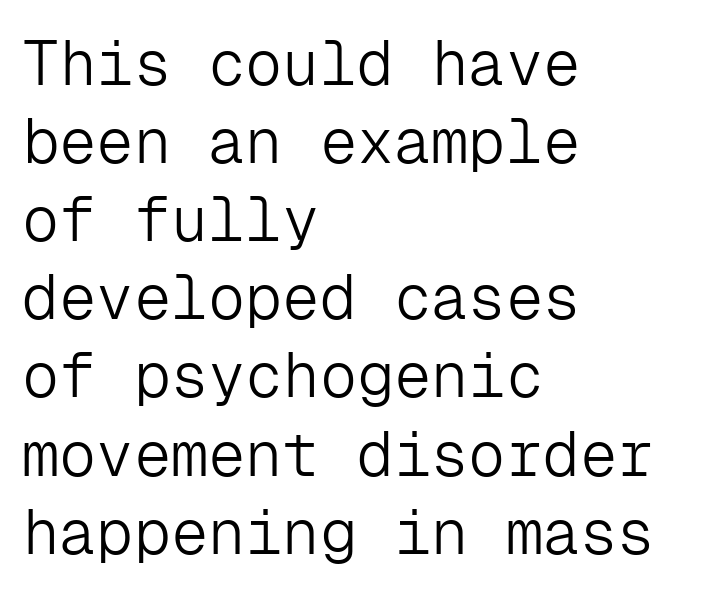
The image shows 62 px light sans-serif type, upright, monospaced; set left-aligned, normal line spacing (1.26x), normal letter spacing, not underlined; low stroke contrast and a medium x-height.
